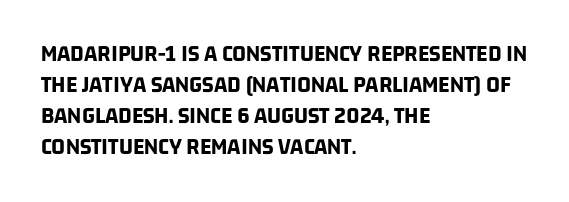
The image shows 24 px bold type; set left-aligned, normal line spacing (1.29x), normal letter spacing, not underlined.
